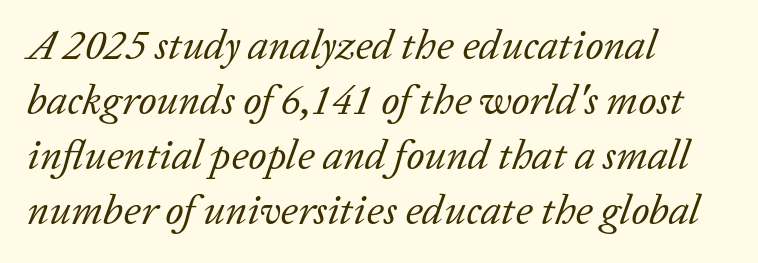
{"serif": "yes", "italic": "yes", "lean": "right", "slant_degrees": 20, "bold": "no", "weight": "regular", "width": "normal", "stroke_contrast": "low", "x_height": "medium", "monospaced": "no", "underline": "no", "align": "left", "line_spacing": "normal", "line_spacing_ratio": 1.31, "letter_spacing": "normal", "letter_spacing_em": 0.0, "glyph_px": 42}
